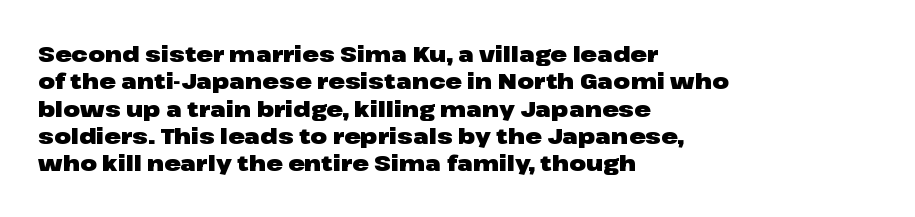
The image shows 22 px bold type, upright; set left-aligned, line spacing 1.24x, normal letter spacing, not underlined.
